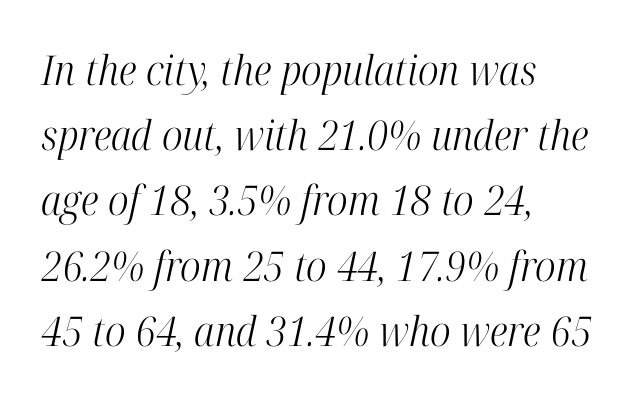
The image shows 41 px light, condensed serif type, italic (leaning right); set left-aligned, normal line spacing (1.59x), normal letter spacing, not underlined; high stroke contrast and a medium x-height.
